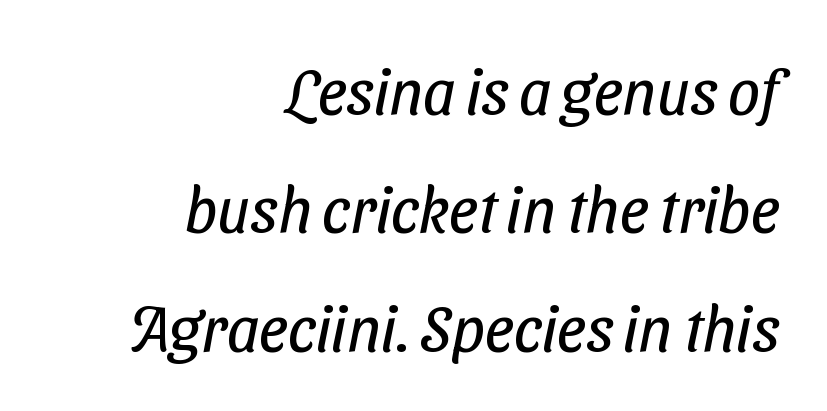
The image shows 64 px regular-weight, condensed sans-serif type; set right-aligned, line spacing 1.85x, normal letter spacing, not underlined; low stroke contrast and a medium x-height.
